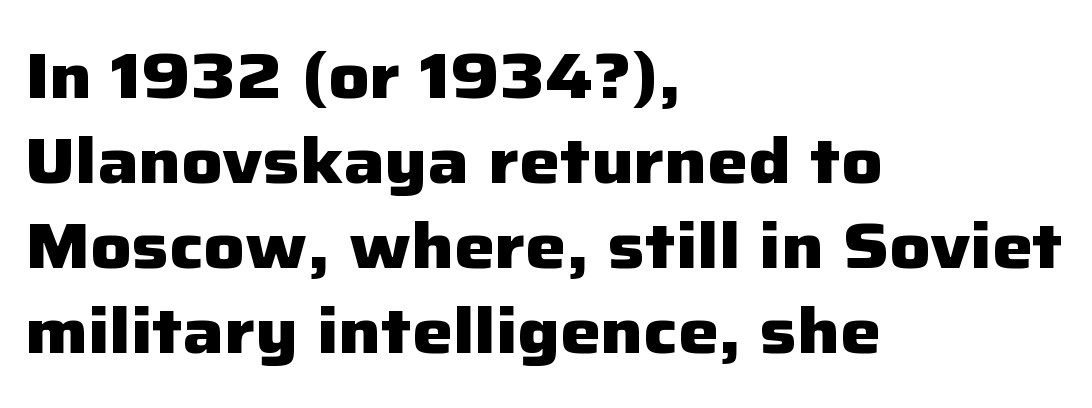
The image shows 64 px heavy sans-serif type, upright; set left-aligned, normal line spacing (1.33x), normal letter spacing, not underlined; low stroke contrast and a medium x-height.
